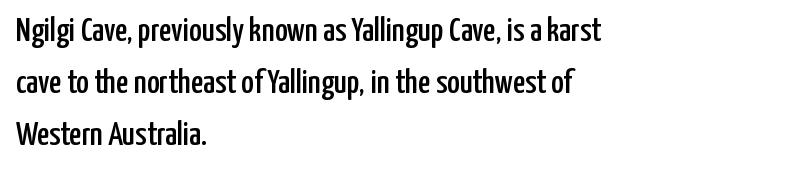
Q: Is the text italic (slanted)? A: No, it is upright.
Q: Is the typeface a serif or a sans-serif typeface? A: Sans-serif.
Q: Is the text underlined? A: No.
Q: How is the paragraph aligned? A: Left-aligned.
Q: Is the spacing between letters normal or unusually wide? A: Normal.
Q: Is the spacing between lines tight, normal or loose? A: Normal.
Q: Width (condensed, normal, or wide)? A: Condensed.
Q: Stroke contrast? A: Low.
Q: x-height? A: Medium.
Q: Monospaced? A: No.
